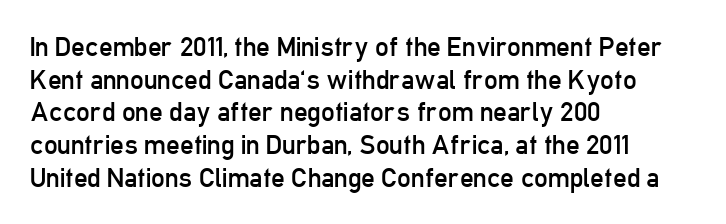
{"italic": "no", "bold": "no", "underline": "no", "align": "left", "line_spacing_ratio": 1.21, "letter_spacing": "normal", "letter_spacing_em": 0.0, "glyph_px": 27}
